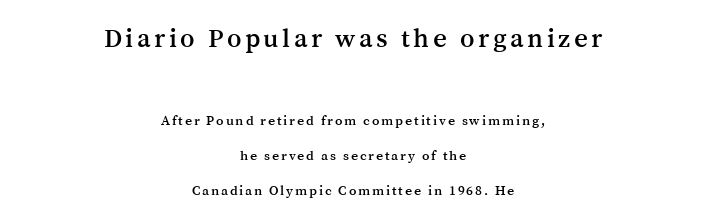
The image shows 27 px text type, upright; set centered, loose line spacing (2.49x), not underlined; the first (top) block is 1.93x larger.
